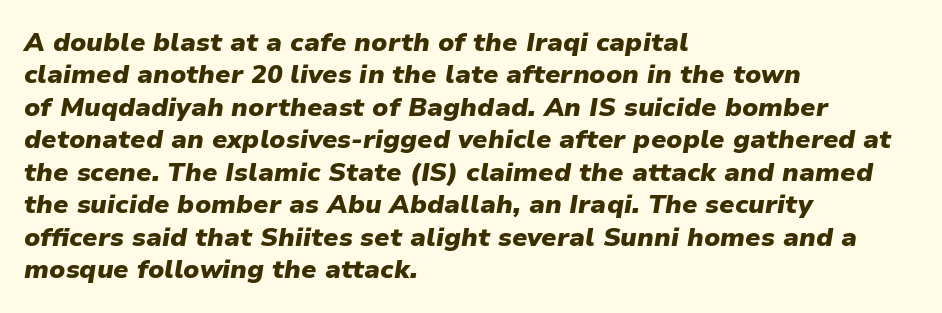
{"italic": "yes", "lean": "right", "slant_degrees": 9, "bold": "yes", "underline": "no", "align": "left", "line_spacing": "normal", "line_spacing_ratio": 1.25, "letter_spacing": "normal", "letter_spacing_em": 0.0, "glyph_px": 26}
